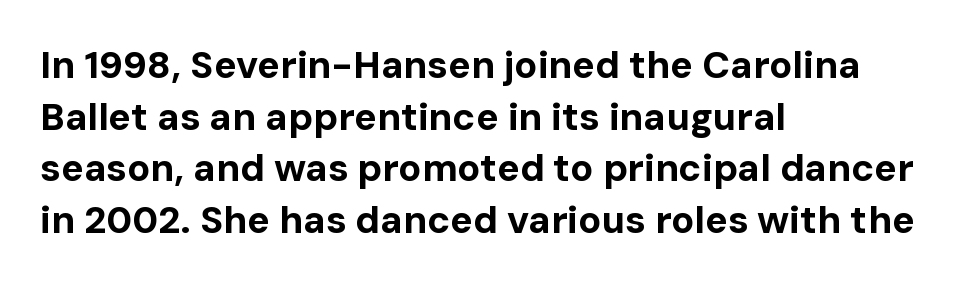
{"serif": "no", "italic": "no", "bold": "yes", "weight": "bold", "width": "normal", "stroke_contrast": "low", "x_height": "medium", "monospaced": "no", "underline": "no", "align": "left", "line_spacing": "normal", "line_spacing_ratio": 1.36, "letter_spacing": "normal", "letter_spacing_em": 0.0, "glyph_px": 38}
